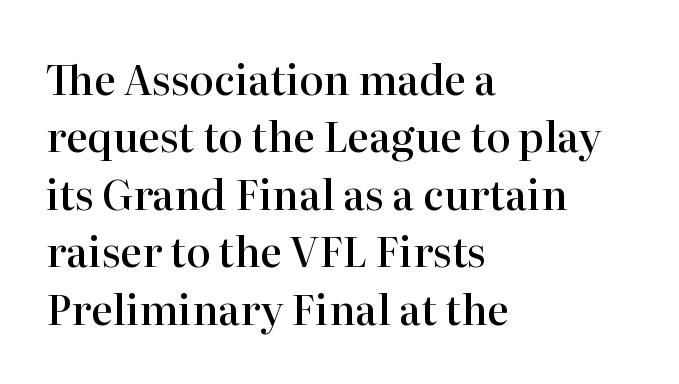
Teacher's note: observe the even left margin — that is flush-left alignment. Compared with an ordinary text face, these strokes are moderately heavier — a semibold. Honestly, the letter spacing is just normal — you wouldn't notice it. Varying glyph widths throughout — classic text-font behaviour.
